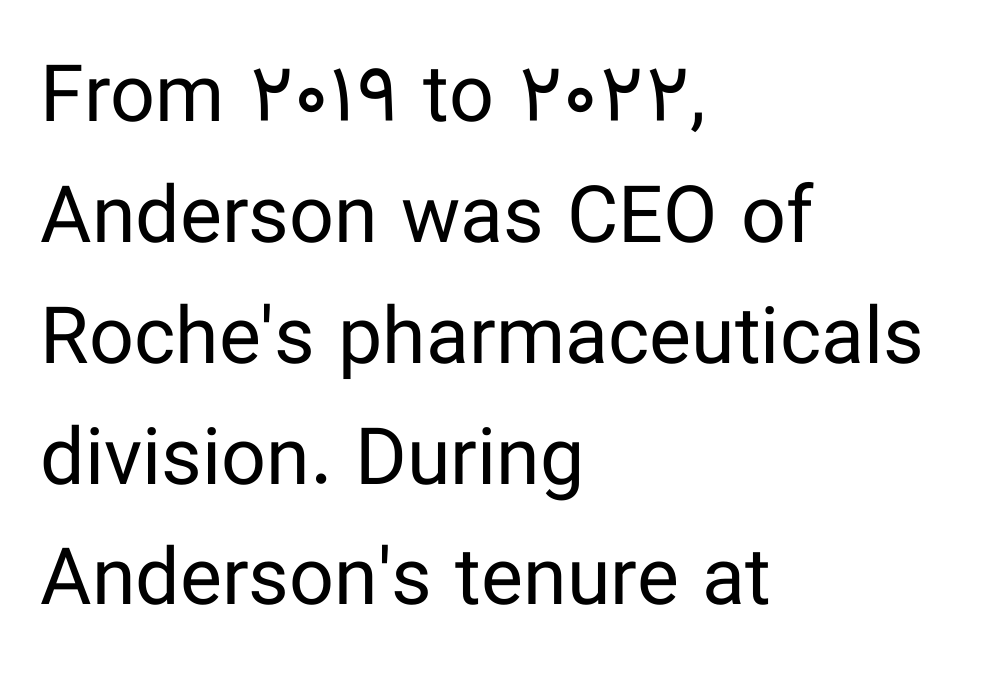
Q: Is the text bold? A: No.
Q: Is the text italic (slanted)? A: No, it is upright.
Q: Is the typeface a serif or a sans-serif typeface? A: Sans-serif.
Q: Is the text underlined? A: No.
Q: How is the paragraph aligned? A: Left-aligned.
Q: Is the spacing between letters normal or unusually wide? A: Normal.
Q: Is the spacing between lines tight, normal or loose? A: Normal.
Q: Width (condensed, normal, or wide)? A: Normal.
Q: Stroke contrast? A: Low.
Q: x-height? A: Medium.
Q: Monospaced? A: No.
